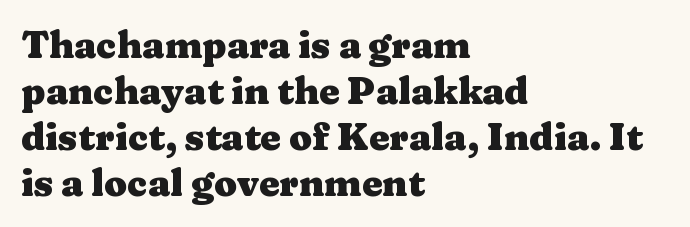
{"serif": "yes", "italic": "no", "bold": "yes", "weight": "heavy", "width": "wide", "stroke_contrast": "medium", "x_height": "medium", "monospaced": "no", "underline": "no", "align": "left", "line_spacing_ratio": 1.24, "letter_spacing": "normal", "letter_spacing_em": 0.0, "glyph_px": 37}
